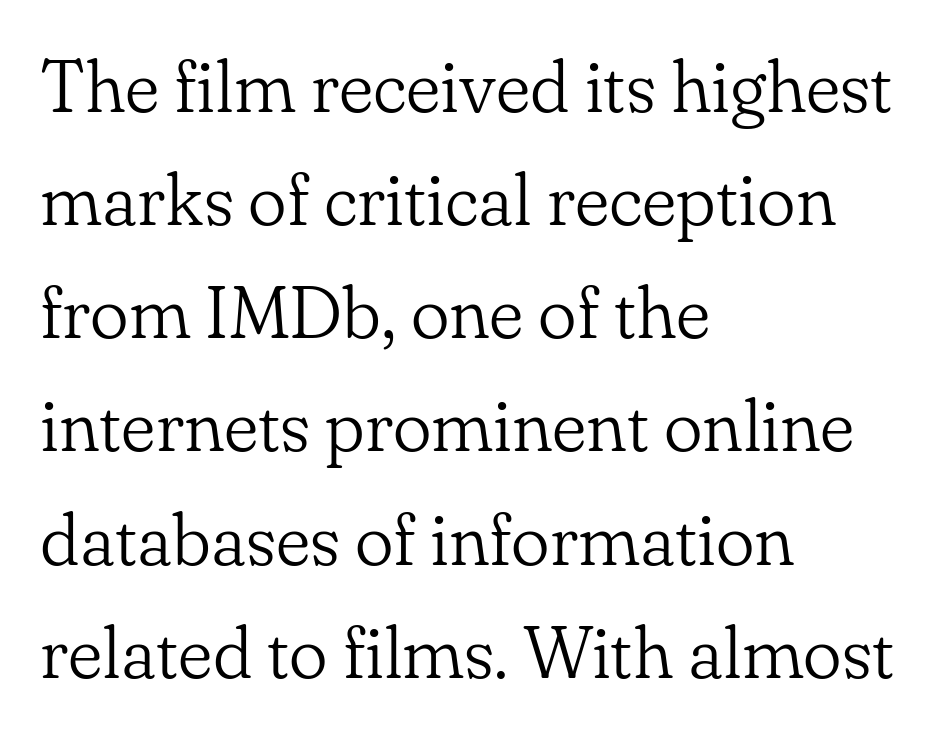
Q: Is the text bold? A: No.
Q: Is the text italic (slanted)? A: No, it is upright.
Q: Is the typeface a serif or a sans-serif typeface? A: Serif.
Q: Is the text underlined? A: No.
Q: How is the paragraph aligned? A: Left-aligned.
Q: Is the spacing between letters normal or unusually wide? A: Normal.
Q: Is the spacing between lines tight, normal or loose? A: Normal.
Q: Width (condensed, normal, or wide)? A: Normal.
Q: Stroke contrast? A: Low.
Q: x-height? A: Small.
Q: Monospaced? A: No.
